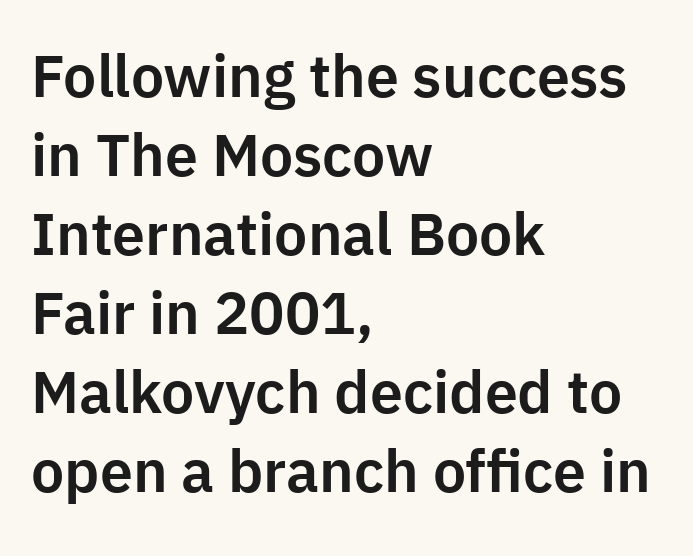
{"serif": "no", "italic": "no", "width": "normal", "stroke_contrast": "low", "x_height": "medium", "monospaced": "no", "underline": "no", "align": "left", "line_spacing": "normal", "line_spacing_ratio": 1.34, "letter_spacing": "normal", "letter_spacing_em": 0.0, "glyph_px": 59}
